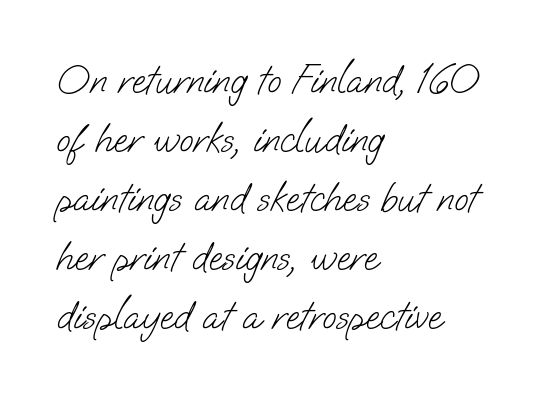
The designer left line spacing at the default. Has an underline been added? It has not. The rendering uses natural spacing where letterforms have individual widths. Spacing between characters is what you'd get straight out of the box. Each letter's strokes conclude bluntly, with no projecting serifs.
